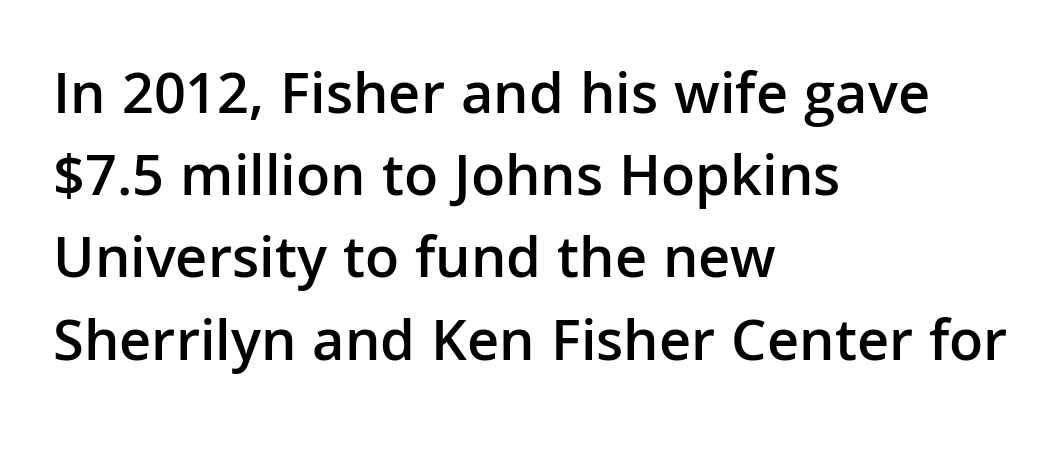
Q: Is the text bold? A: Semi-bold.
Q: Is the text italic (slanted)? A: No, it is upright.
Q: Is the typeface a serif or a sans-serif typeface? A: Sans-serif.
Q: Is the text underlined? A: No.
Q: How is the paragraph aligned? A: Left-aligned.
Q: Is the spacing between letters normal or unusually wide? A: Normal.
Q: Is the spacing between lines tight, normal or loose? A: Normal.
Q: Width (condensed, normal, or wide)? A: Normal.
Q: Stroke contrast? A: Low.
Q: x-height? A: Medium.
Q: Monospaced? A: No.
